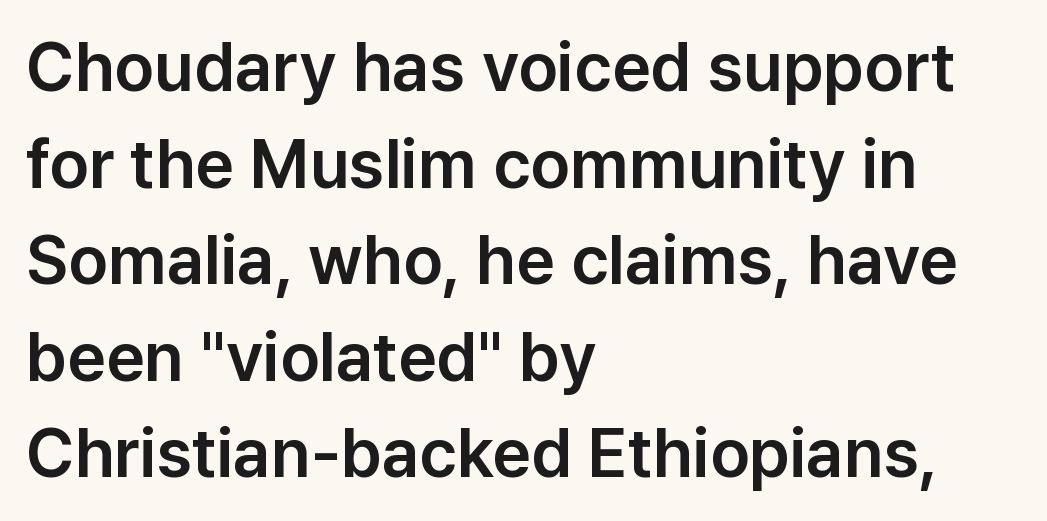
{"serif": "no", "italic": "no", "width": "normal", "stroke_contrast": "low", "x_height": "medium", "monospaced": "no", "underline": "no", "align": "left", "line_spacing": "normal", "line_spacing_ratio": 1.42, "letter_spacing": "normal", "letter_spacing_em": 0.0, "glyph_px": 68}
